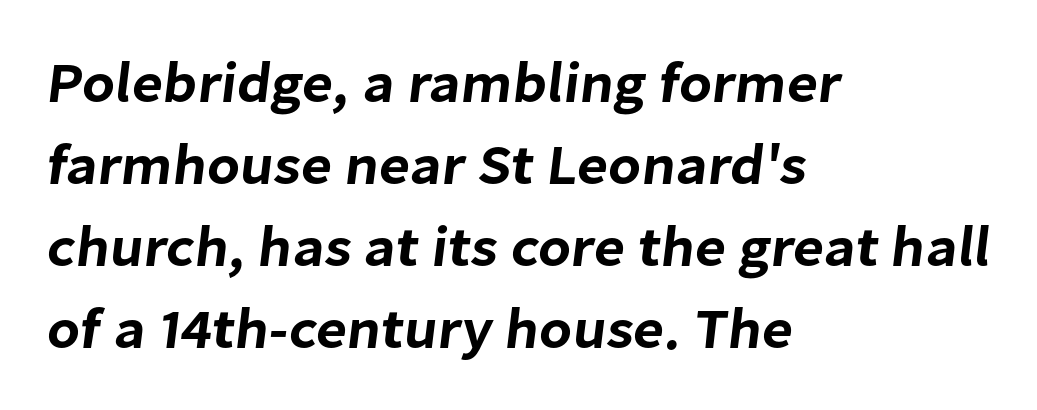
Varying glyph widths throughout — classic text-font behaviour. Serifs: no, the terminals of the letterforms are clean. Casual observation: everything's shoved over to the left. The specimen omits any rule beneath the text block's lines. Short note: letters normally spaced. Notice how descenders clear the ascenders below comfortably — that's standard leading.
